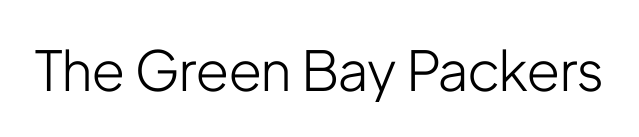
Varying glyph widths throughout — classic text-font behaviour. The passage shown is not bold in any degree. The gap between lines stays unmarked. Unlike a traditional serif, this face leaves its strokes unadorned. Unlike italic type, these characters show no tilt at all.
